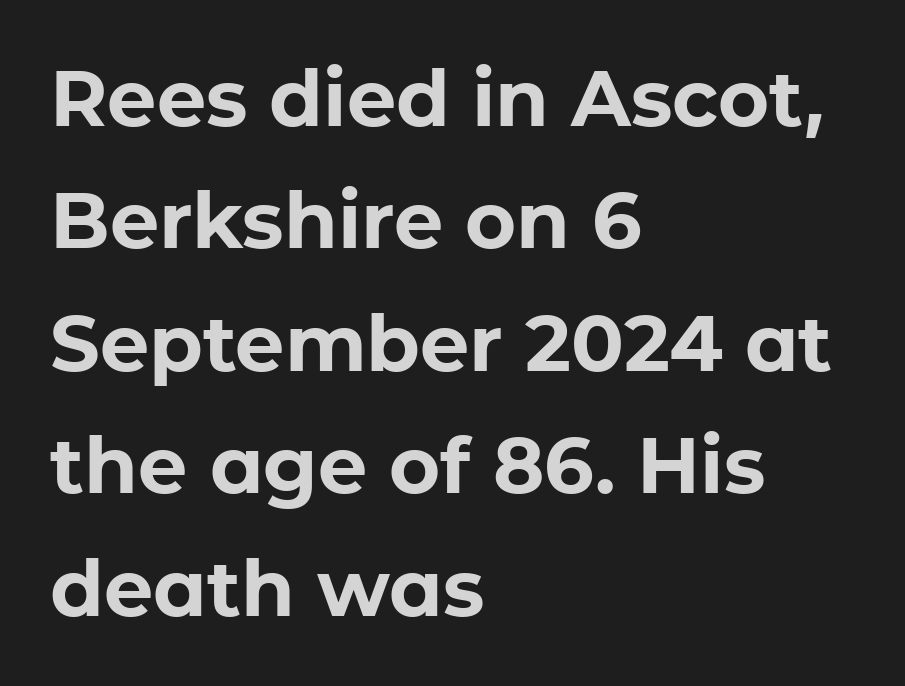
Q: Is the text bold? A: Yes.
Q: Is the text italic (slanted)? A: No, it is upright.
Q: Is the typeface a serif or a sans-serif typeface? A: Sans-serif.
Q: Is the text underlined? A: No.
Q: How is the paragraph aligned? A: Left-aligned.
Q: Is the spacing between letters normal or unusually wide? A: Normal.
Q: Is the spacing between lines tight, normal or loose? A: Normal.
Q: Width (condensed, normal, or wide)? A: Normal.
Q: Stroke contrast? A: Low.
Q: x-height? A: Medium.
Q: Monospaced? A: No.
